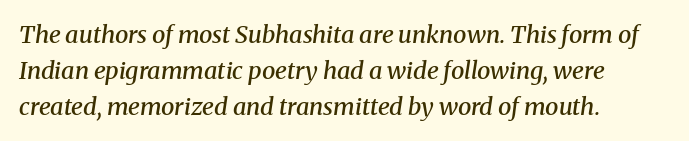
{"italic": "yes", "lean": "right", "slant_degrees": 8, "bold": "semi", "underline": "no", "align": "left", "line_spacing": "normal", "line_spacing_ratio": 1.5, "letter_spacing": "normal", "letter_spacing_em": 0.0, "glyph_px": 24}
